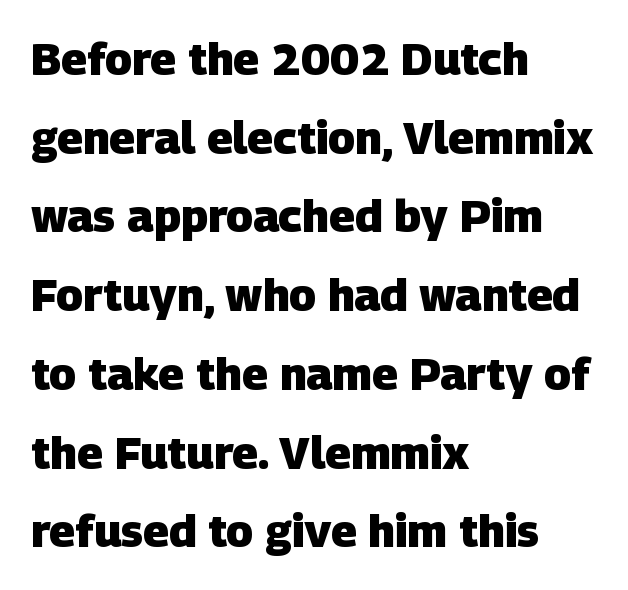
The image shows 45 px heavy sans-serif type; set left-aligned, line spacing 1.75x, normal letter spacing, not underlined; low stroke contrast and a large x-height.
